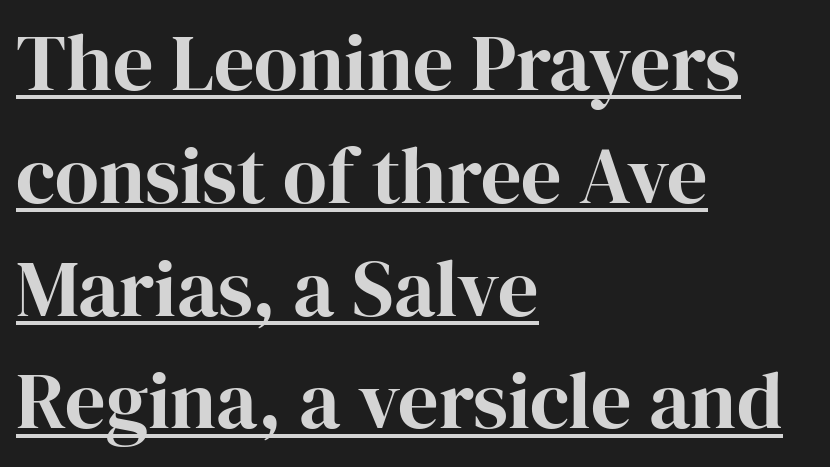
Rendered with straight, roman letterforms. Note: serifs present on the glyphs. Quick note: interline space is typical. Varying glyph widths throughout — classic text-font behaviour. Spacing between characters is what you'd get straight out of the box.
